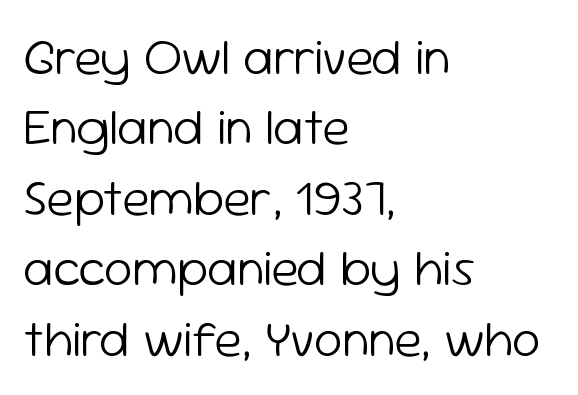
{"serif": "no", "italic": "no", "bold": "no", "weight": "light", "width": "normal", "stroke_contrast": "low", "x_height": "medium", "monospaced": "no", "underline": "no", "align": "left", "line_spacing": "normal", "line_spacing_ratio": 1.38, "letter_spacing": "normal", "letter_spacing_em": 0.0, "glyph_px": 51}
